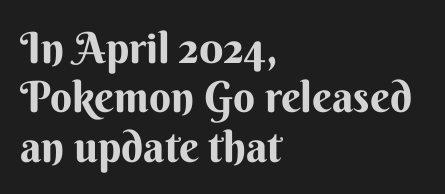
The image shows 43 px sans-serif type, upright; set left-aligned, tight line spacing (1.15x), normal letter spacing, not underlined; medium stroke contrast and a small x-height.
